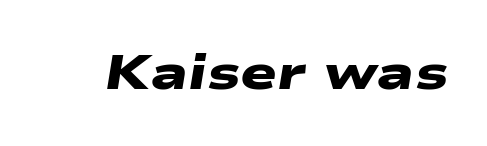
The image shows 49 px heavy, wide sans-serif type; set normal letter spacing, not underlined; low stroke contrast and a medium x-height.
